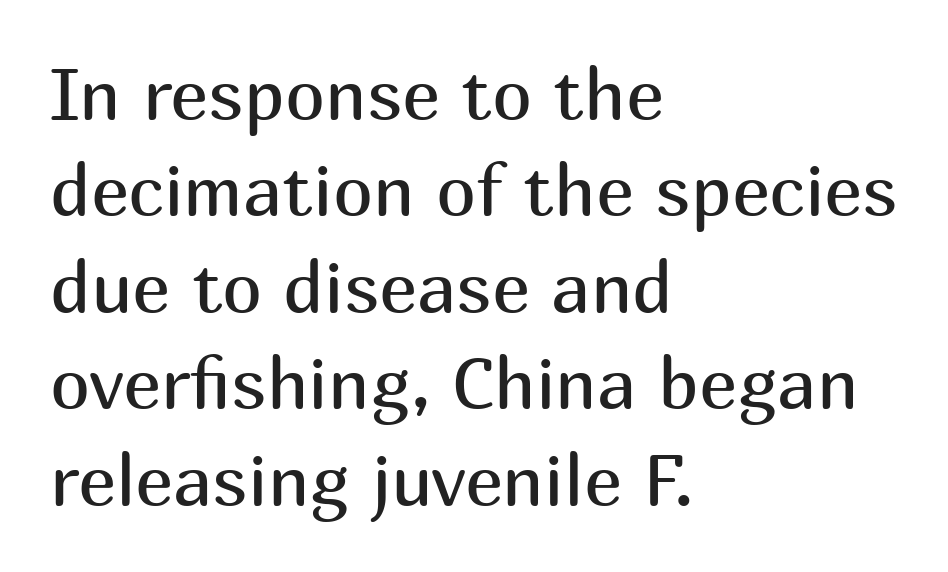
{"serif": "no", "italic": "no", "bold": "no", "weight": "regular", "width": "normal", "stroke_contrast": "medium", "x_height": "medium", "monospaced": "no", "underline": "no", "align": "left", "line_spacing": "normal", "line_spacing_ratio": 1.34, "letter_spacing": "normal", "letter_spacing_em": 0.0, "glyph_px": 72}
